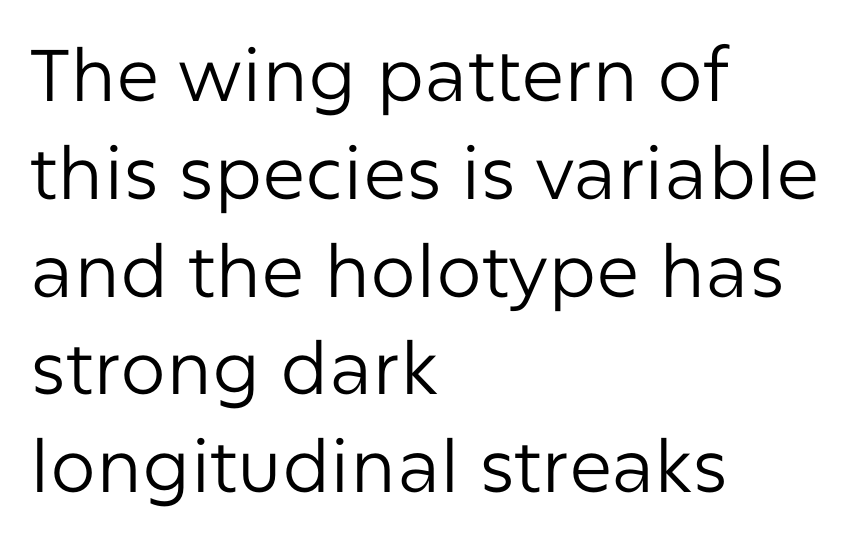
Each row of text sits above clean, open space. Note: no serifs on the glyphs. In terms of letterspacing, this is plain default setting. The lines sit at an ordinary, default distance from one another.
